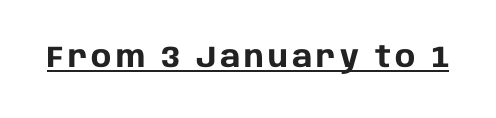
The image shows 30 px heavy sans-serif type, upright; set underlined; low stroke contrast and a large x-height.
